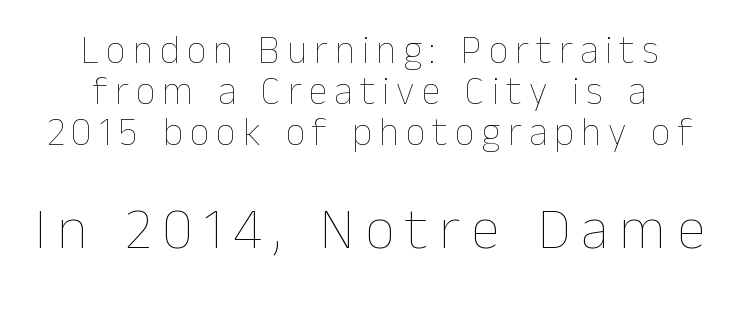
Think of a printed novel: that variable character pitch is what you see here. A clean baseline with only descenders dipping below it. Small over large — that's the arrangement of the two blocks here. Italic: no, the glyphs are upright roman. Students, observe: this is what under-led, compact text looks like.
